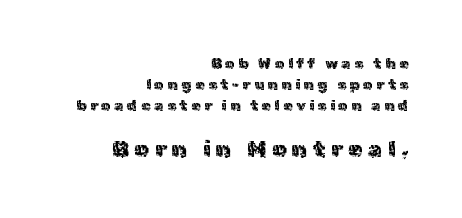
The image shows 23 px text type, upright; set right-aligned, normal line spacing (1.4x), unusually wide letter spacing (+0.24 em), not underlined; the second (bottom) block is 1.53x larger.
